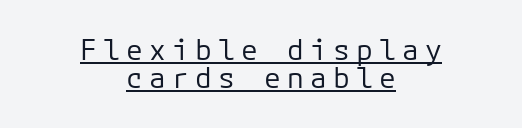
Is this a heavy cut? Hardly; it is regular or lighter. No italicization has been applied; the sample stays upright. This rendering employs a face without finishing strokes, i.e., a sans-serif. How would I describe the line gaps? Narrow and economical. Monospaced: the letters line up in strict vertical columns. Each word looks stretched out because of the extra space between its letters.
